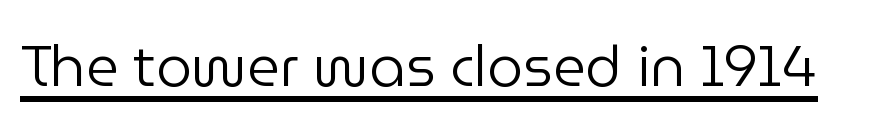
{"serif": "no", "italic": "no", "bold": "no", "weight": "regular", "width": "normal", "stroke_contrast": "low", "x_height": "medium", "monospaced": "no", "underline": "yes", "letter_spacing": "normal", "letter_spacing_em": 0.0, "glyph_px": 57}
